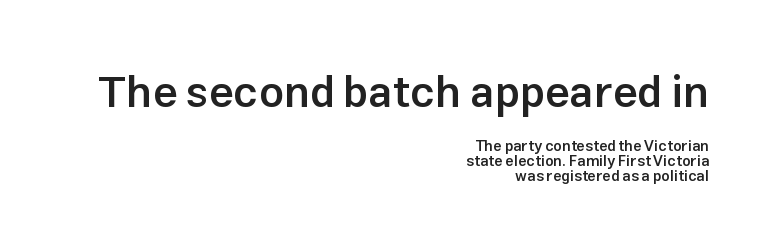
Q: Is the text bold? A: Semi-bold.
Q: Is the text italic (slanted)? A: No, it is upright.
Q: Is the typeface a serif or a sans-serif typeface? A: Sans-serif.
Q: Is the text underlined? A: No.
Q: How is the paragraph aligned? A: Right-aligned.
Q: Is the spacing between letters normal or unusually wide? A: Normal.
Q: Is the spacing between lines tight, normal or loose? A: Tight.
Q: Which block of text is set in a larger size, the first (top) or the second (bottom)? A: The first (top) one.
Q: Width (condensed, normal, or wide)? A: Normal.
Q: Stroke contrast? A: Low.
Q: x-height? A: Medium.
Q: Monospaced? A: No.
